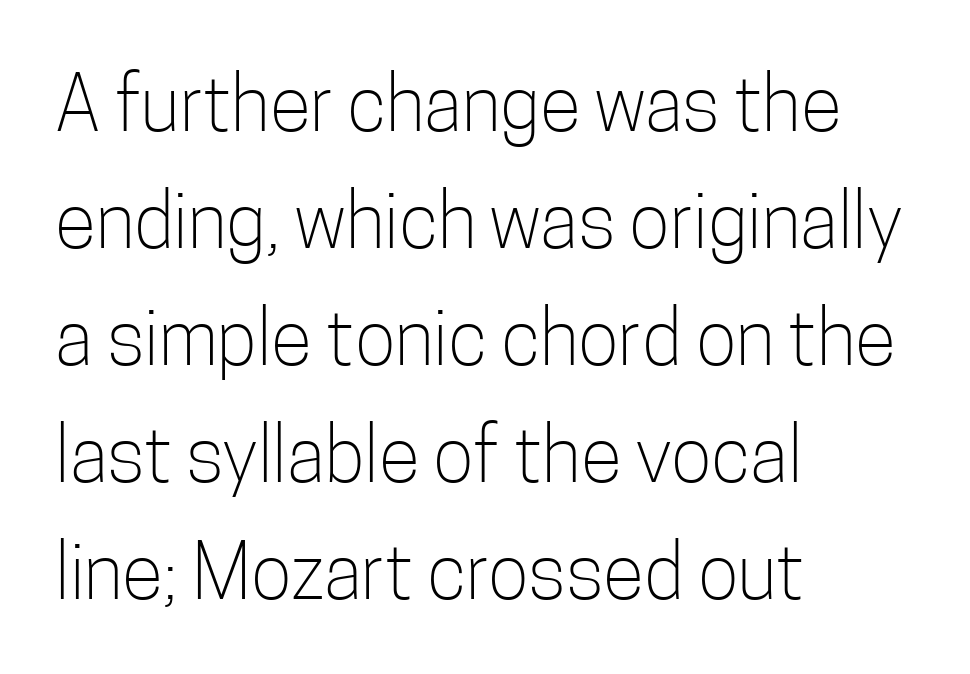
Rows of type keep a routine distance in the vertical direction. You could not count columns in this text — the font is proportionally spaced. The lines in this sample share a left origin and differ only in where they stop. The specimen reads as upright at a glance.
